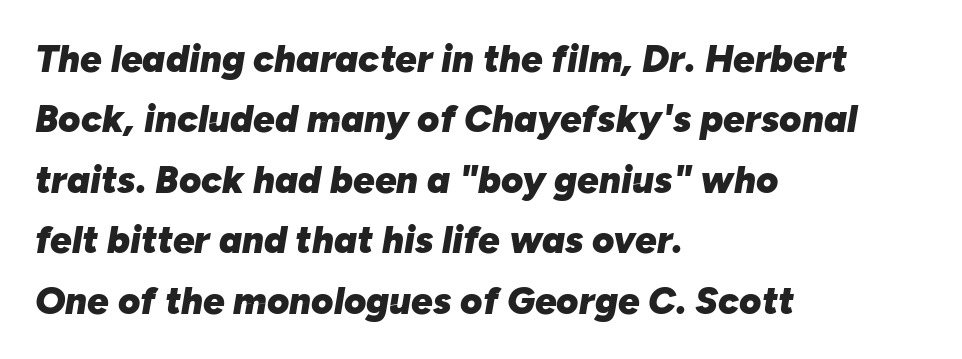
Q: Is the text bold? A: Yes.
Q: Is the text italic (slanted)? A: Yes, it leans right by about 10 degrees.
Q: Is the text underlined? A: No.
Q: How is the paragraph aligned? A: Left-aligned.
Q: Is the spacing between letters normal or unusually wide? A: Normal.
Q: Is the spacing between lines tight, normal or loose? A: Normal.
Q: Width (condensed, normal, or wide)? A: Normal.
Q: Stroke contrast? A: Low.
Q: x-height? A: Medium.
Q: Monospaced? A: No.
